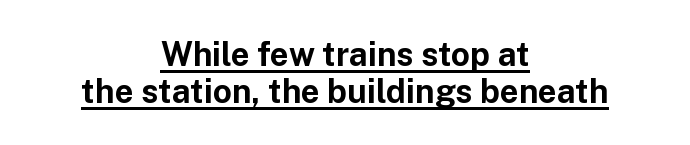
Unlike italic type, these characters show no tilt at all. Here the designer chose a conventional face with non-uniform glyph widths. Default kerning and tracking; the words read as compact shapes. The specimen includes a rule beneath the text block's lines. The typeface chosen for these lines omits serifs. Look at the stroke-to-counter ratio: heavy, a bold.
